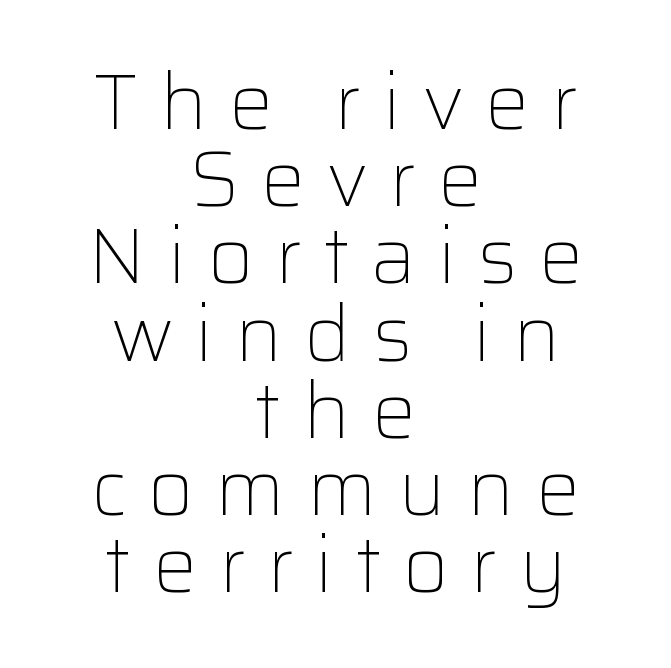
{"serif": "no", "italic": "no", "bold": "no", "weight": "light", "width": "normal", "stroke_contrast": "low", "x_height": "medium", "monospaced": "no", "underline": "no", "align": "center", "line_spacing": "tight", "line_spacing_ratio": 0.99, "letter_spacing": "wide", "letter_spacing_em": 0.28, "glyph_px": 78}
